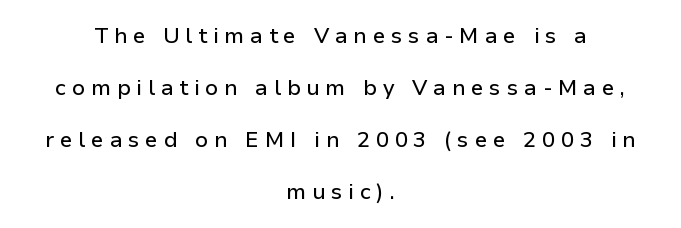
The image shows 22 px text type, upright; set centered, loose line spacing (2.37x), unusually wide letter spacing (+0.26 em), not underlined.
